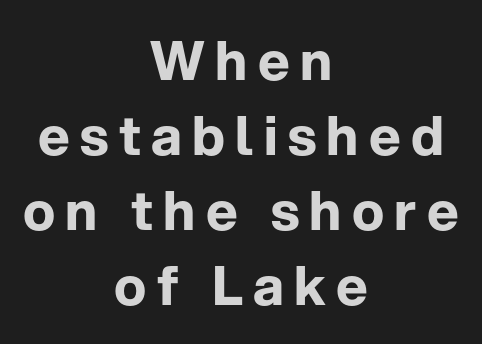
{"serif": "no", "italic": "no", "bold": "yes", "weight": "bold", "width": "normal", "stroke_contrast": "low", "x_height": "medium", "monospaced": "no", "underline": "no", "align": "center", "line_spacing": "normal", "line_spacing_ratio": 1.39, "glyph_px": 54}
